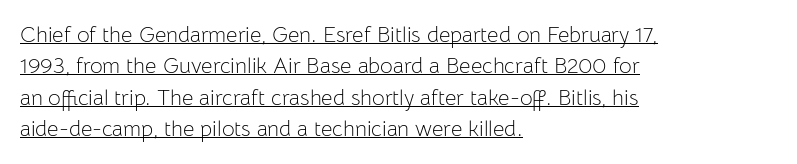
The image shows 22 px text type, upright; set left-aligned, normal line spacing (1.43x), normal letter spacing, underlined.
